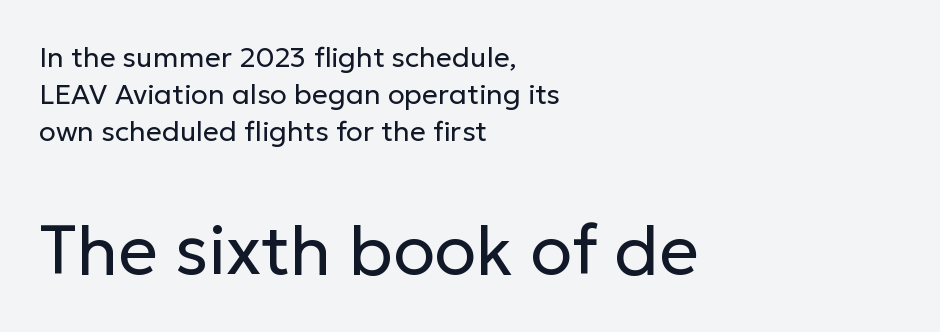
{"serif": "no", "italic": "no", "bold": "no", "weight": "regular", "width": "normal", "stroke_contrast": "low", "x_height": "medium", "monospaced": "no", "underline": "no", "align": "left", "line_spacing": "normal", "line_spacing_ratio": 1.33, "letter_spacing": "normal", "letter_spacing_em": 0.0, "larger_block": "second", "size_ratio": 2.46, "glyph_px": 69}
